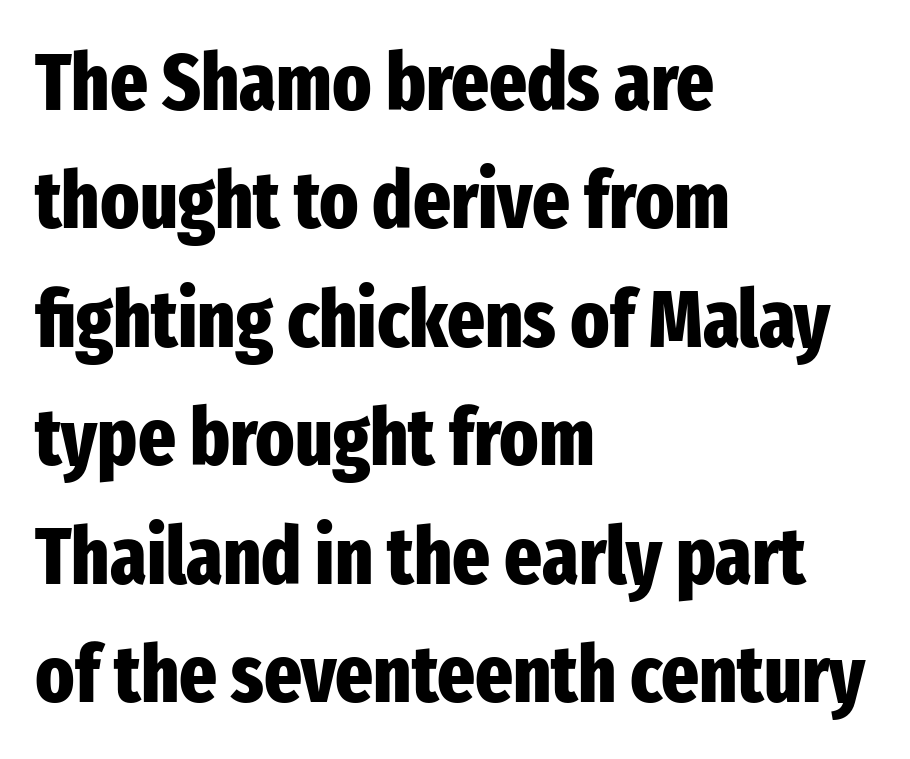
{"serif": "no", "italic": "no", "bold": "yes", "weight": "heavy", "width": "condensed", "stroke_contrast": "low", "x_height": "medium", "monospaced": "no", "underline": "no", "align": "left", "line_spacing": "normal", "line_spacing_ratio": 1.48, "letter_spacing": "normal", "letter_spacing_em": 0.0, "glyph_px": 80}
